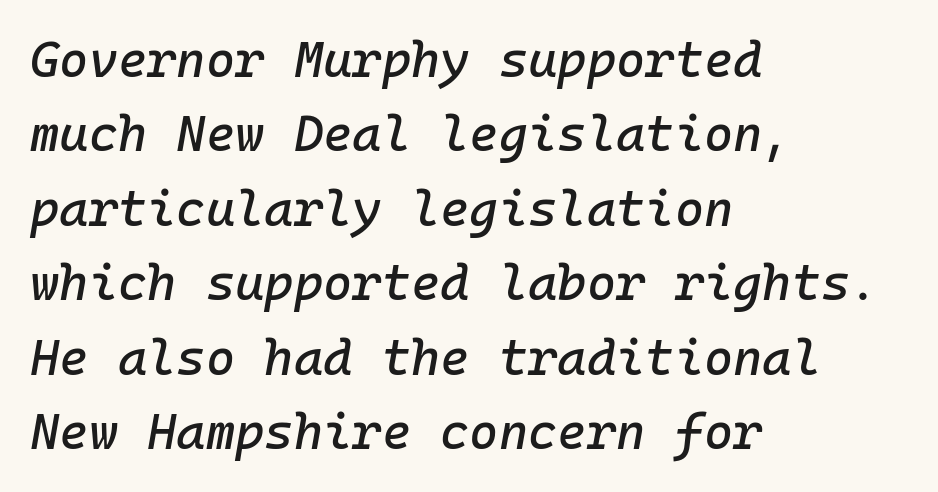
The image shows 50 px text type, italic (leaning right), monospaced; set left-aligned, normal line spacing (1.49x), normal letter spacing, not underlined; low stroke contrast and a medium x-height.
